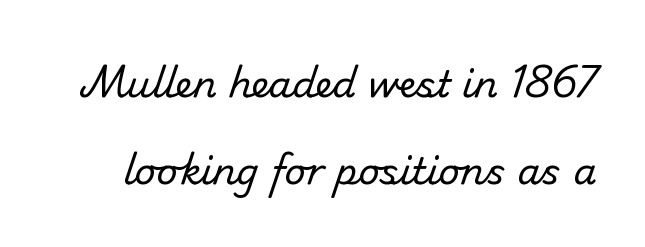
The image shows 37 px regular-weight sans-serif type; set loose line spacing (2.34x), normal letter spacing, not underlined; low stroke contrast and a small x-height.
